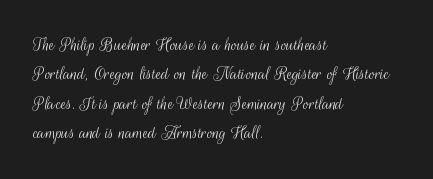
Q: Is the text bold? A: No.
Q: Is the text italic (slanted)? A: Yes.
Q: Is the text underlined? A: No.
Q: How is the paragraph aligned? A: Left-aligned.
Q: Is the spacing between letters normal or unusually wide? A: Normal.
Q: Is the spacing between lines tight, normal or loose? A: Normal.
